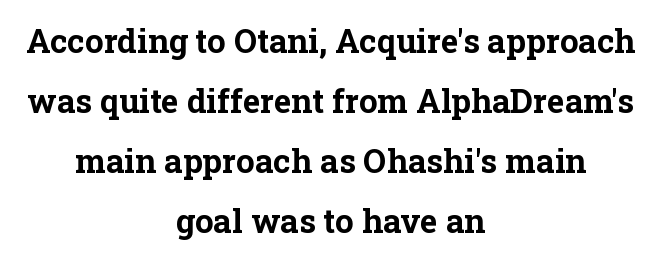
The letters sit at their default tracking, neither squeezed nor spread. The lettering stays uniformly vertical, giving the passage a roman look. Varying glyph widths throughout — classic text-font behaviour. The face used here has the dense, thick strokes of a bold. Decoration check: the copy has no underline. In CSS terms this would be text-align: center.
